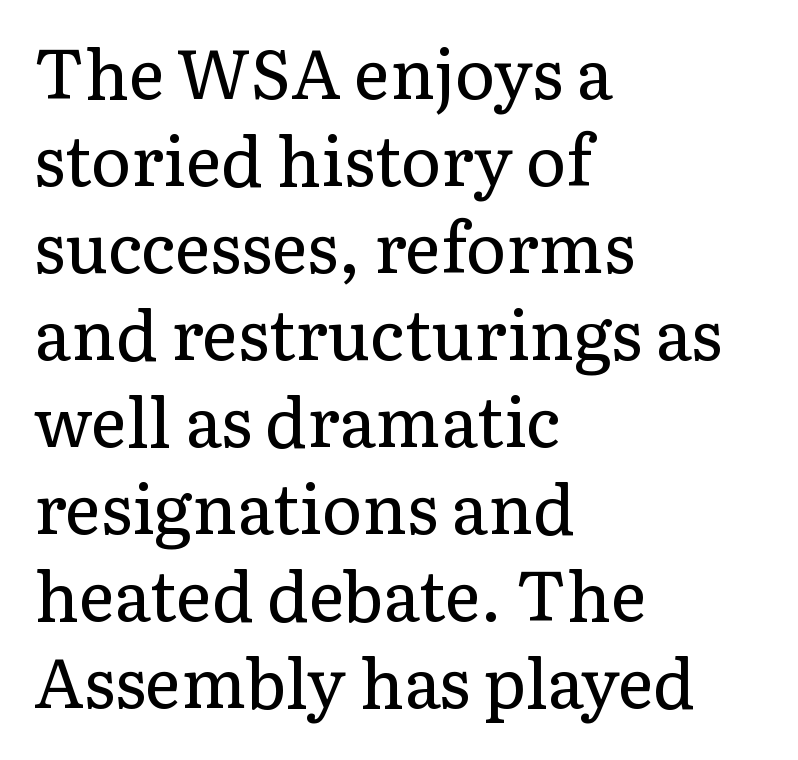
Q: Is the text bold? A: No.
Q: Is the text italic (slanted)? A: No, it is upright.
Q: Is the typeface a serif or a sans-serif typeface? A: Serif.
Q: Is the text underlined? A: No.
Q: How is the paragraph aligned? A: Left-aligned.
Q: Is the spacing between letters normal or unusually wide? A: Normal.
Q: Is the spacing between lines tight, normal or loose? A: Normal.
Q: Width (condensed, normal, or wide)? A: Normal.
Q: Stroke contrast? A: Low.
Q: x-height? A: Medium.
Q: Monospaced? A: No.
